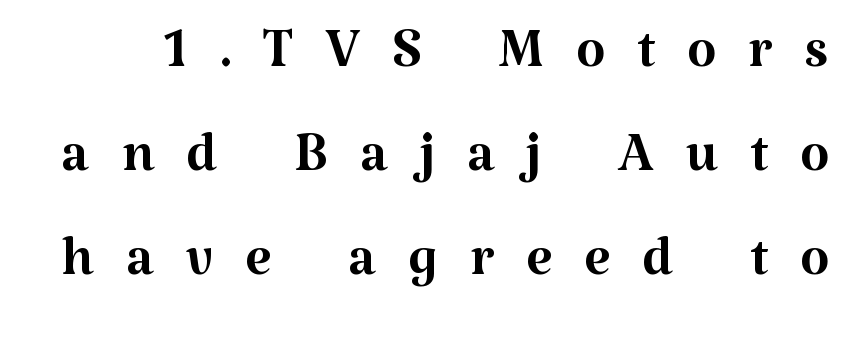
Vertical spacing — default. Summary of weight: not heavy and not bold. The foot of each line stays bare and open. You could not count columns in this text — the font is proportionally spaced.
